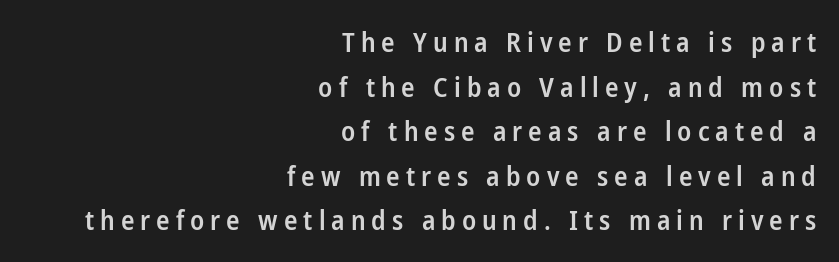
The image shows 27 px text type, upright; set right-aligned, normal line spacing (1.65x), unusually wide letter spacing (+0.22 em), not underlined.
